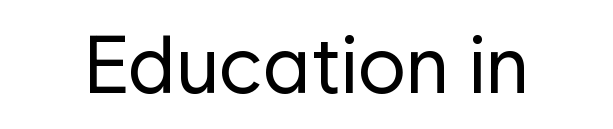
The specimen reads as upright at a glance. Varying glyph widths throughout — classic text-font behaviour. Nope, no serifs anywhere on these letters. These glyphs show unthickened strokes, regular width or finer. The space beneath each line is pristine and unruled. No extra tracking has been applied to these lines.
